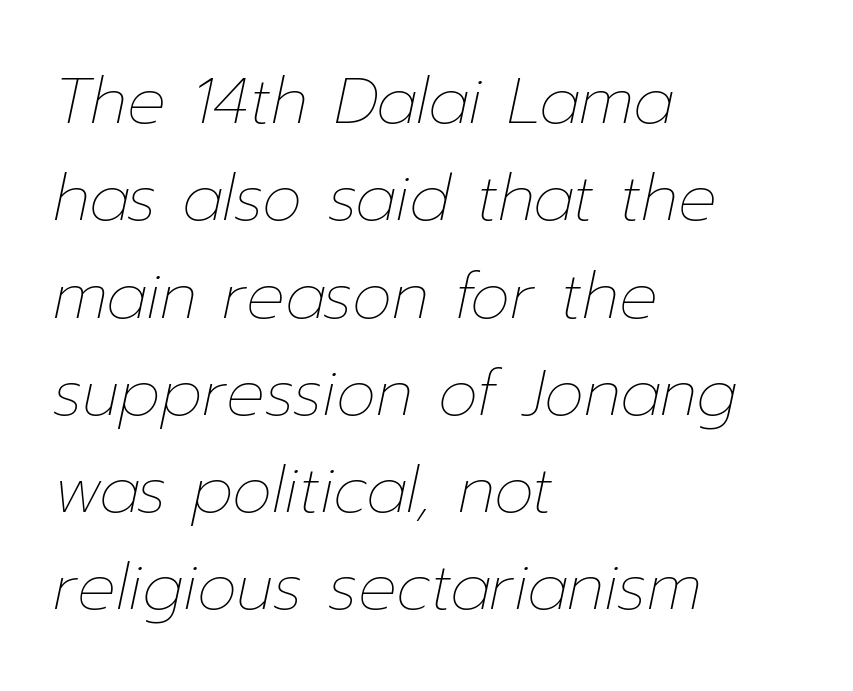
The image shows 64 px thin type, italic (leaning right); set left-aligned, normal line spacing (1.52x), normal letter spacing, not underlined; low stroke contrast and a medium x-height.
